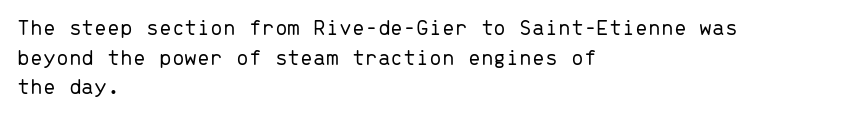
{"italic": "no", "bold": "no", "underline": "no", "align": "left", "line_spacing": "normal", "line_spacing_ratio": 1.29, "letter_spacing": "normal", "letter_spacing_em": 0.0, "glyph_px": 23}
